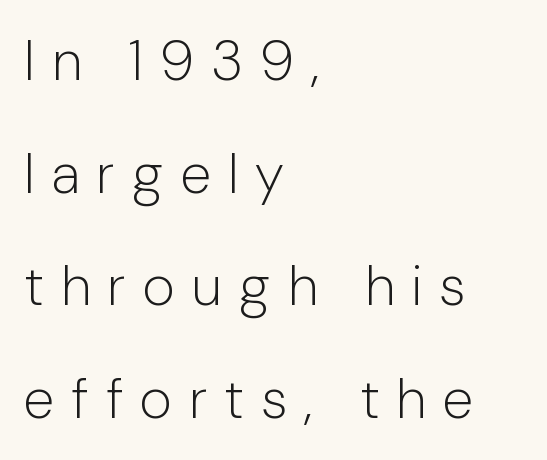
{"serif": "no", "italic": "no", "bold": "no", "weight": "light", "width": "normal", "stroke_contrast": "low", "x_height": "medium", "monospaced": "no", "underline": "no", "align": "left", "line_spacing": "loose", "line_spacing_ratio": 2.01, "letter_spacing": "wide", "letter_spacing_em": 0.31, "glyph_px": 56}
